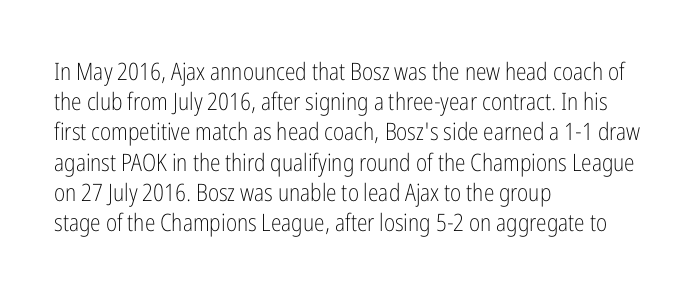
The image shows 24 px text type, upright; set left-aligned, normal line spacing (1.26x), normal letter spacing, not underlined.
